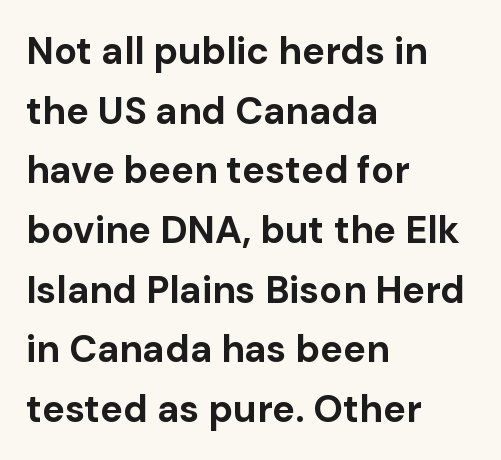
{"serif": "no", "italic": "no", "bold": "yes", "weight": "bold", "width": "normal", "stroke_contrast": "low", "x_height": "medium", "monospaced": "no", "underline": "no", "align": "left", "line_spacing": "normal", "line_spacing_ratio": 1.57, "letter_spacing": "normal", "letter_spacing_em": 0.0, "glyph_px": 38}
